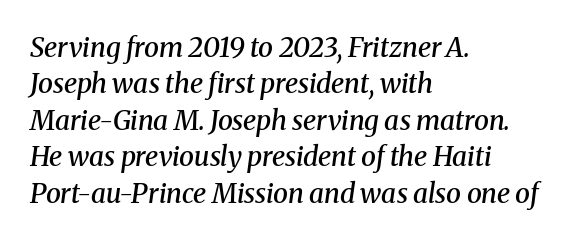
{"italic": "yes", "lean": "right", "slant_degrees": 8, "bold": "semi", "underline": "no", "align": "left", "line_spacing": "normal", "line_spacing_ratio": 1.35, "letter_spacing": "normal", "letter_spacing_em": 0.0, "glyph_px": 27}
